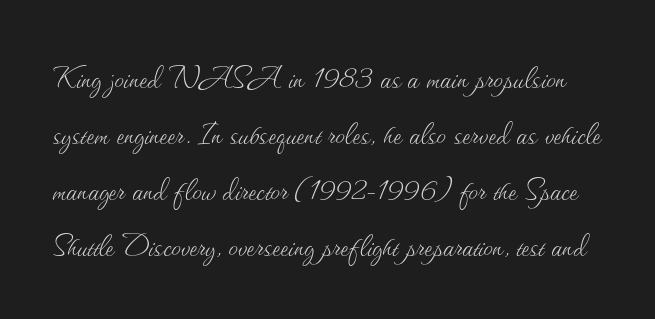
{"bold": "no", "weight": "thin", "width": "normal", "stroke_contrast": "medium", "x_height": "small", "monospaced": "no", "underline": "no", "line_spacing": "normal", "line_spacing_ratio": 1.47, "letter_spacing": "normal", "letter_spacing_em": 0.0, "glyph_px": 38}
